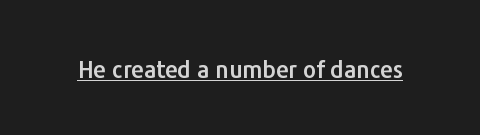
The image shows 23 px text type, upright; set normal letter spacing, underlined.
